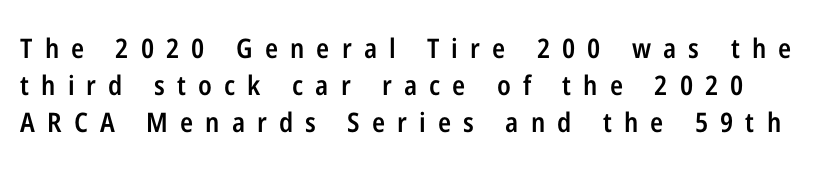
Q: Is the text bold? A: Semi-bold.
Q: Is the text italic (slanted)? A: No, it is upright.
Q: Is the text underlined? A: No.
Q: Is the spacing between letters normal or unusually wide? A: Unusually wide.
Q: Is the spacing between lines tight, normal or loose? A: Normal.
